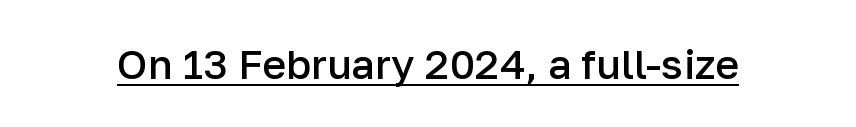
{"serif": "no", "italic": "no", "bold": "semi", "weight": "semibold", "width": "normal", "stroke_contrast": "low", "x_height": "medium", "monospaced": "no", "underline": "yes", "letter_spacing": "normal", "letter_spacing_em": 0.0, "glyph_px": 41}
